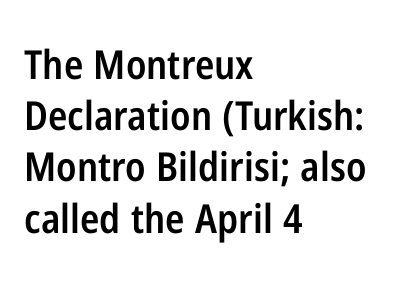
The image shows 40 px semibold, condensed sans-serif type, upright; set left-aligned, normal line spacing (1.28x), normal letter spacing, not underlined; low stroke contrast and a medium x-height.
